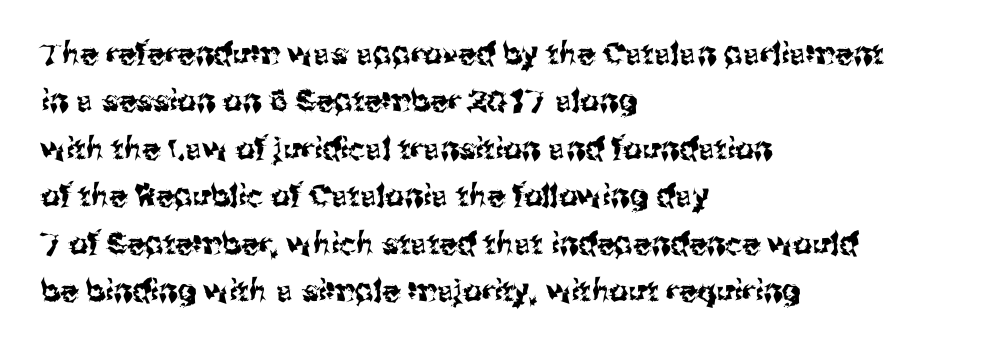
Varying glyph widths throughout — classic text-font behaviour. No italicization has been applied; the sample stays upright. Students, observe: this is what conventionally led text looks like. Standard letterfit; no display-style spreading of the glyphs. Anything drawn beneath the words? Only blank space.
